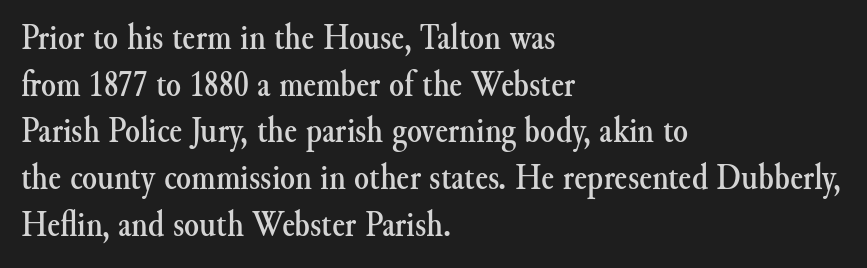
{"serif": "yes", "italic": "no", "width": "normal", "stroke_contrast": "medium", "x_height": "small", "monospaced": "no", "underline": "no", "align": "left", "line_spacing_ratio": 1.23, "letter_spacing": "normal", "letter_spacing_em": 0.0, "glyph_px": 38}
